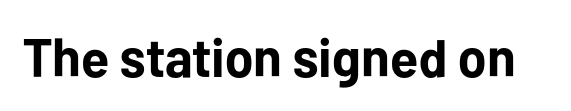
Stroke terminals: plain, sans-serif. Designer's note — italics off, roman on. Each letter keeps its own natural width here, so spacing adapts to shape. No word sits above an underline.
